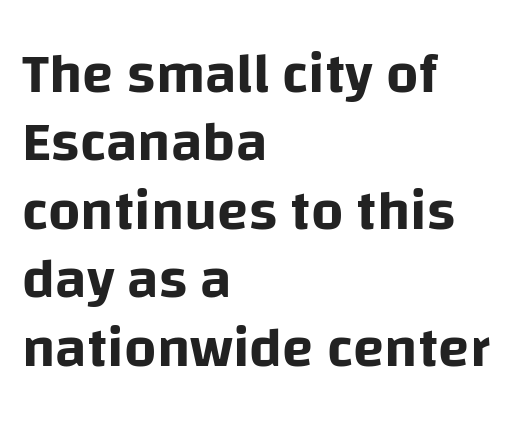
{"serif": "no", "italic": "no", "width": "normal", "stroke_contrast": "low", "x_height": "large", "monospaced": "no", "underline": "no", "align": "left", "line_spacing_ratio": 1.2, "letter_spacing": "normal", "letter_spacing_em": 0.0, "glyph_px": 57}
